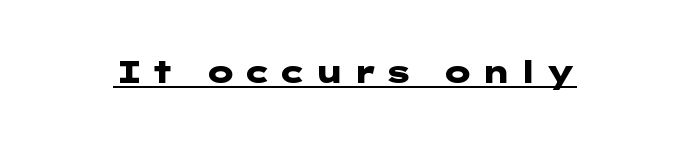
The glyphs in this specimen are sans serif. The lettering stays uniformly vertical, giving the passage a roman look. The gaps between neighbouring characters are conspicuously large. Stroke thickness is high; the sample reads as a true bold.
